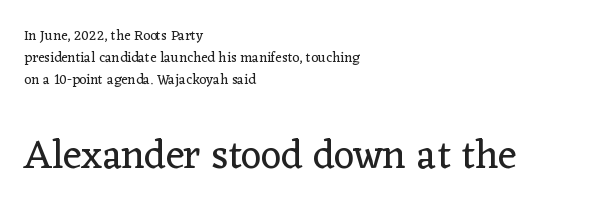
{"serif": "yes", "italic": "no", "bold": "no", "weight": "regular", "width": "normal", "stroke_contrast": "low", "x_height": "medium", "monospaced": "no", "underline": "no", "align": "left", "line_spacing": "normal", "line_spacing_ratio": 1.56, "letter_spacing": "normal", "letter_spacing_em": 0.0, "larger_block": "second", "size_ratio": 2.86, "glyph_px": 40}
